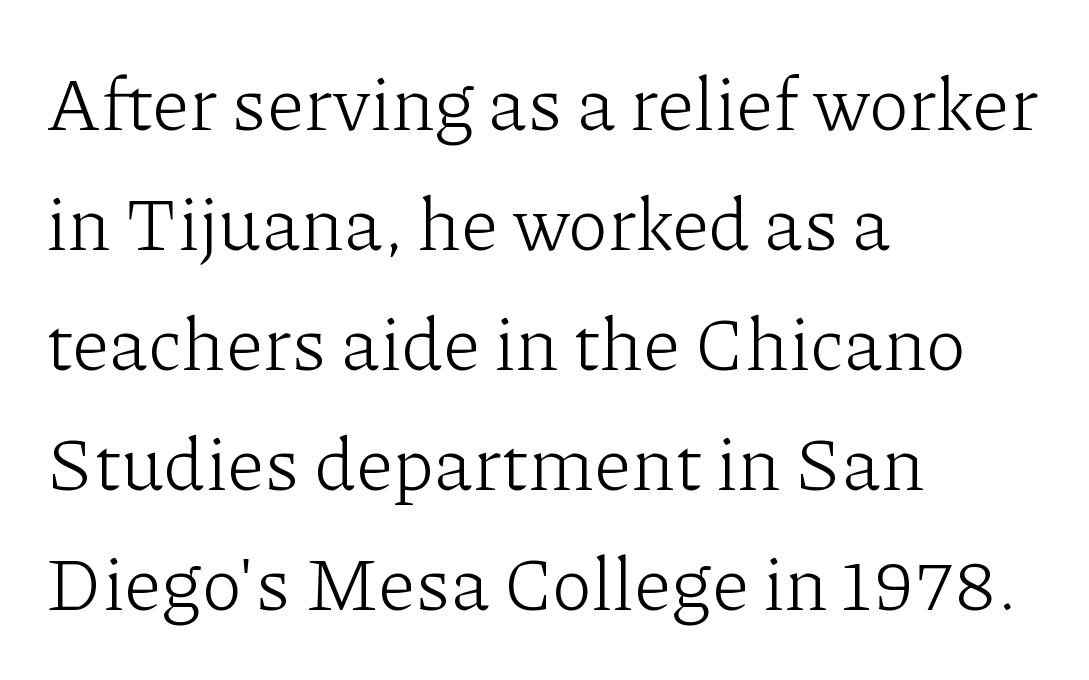
Q: Is the text bold? A: No.
Q: Is the text italic (slanted)? A: No, it is upright.
Q: Is the typeface a serif or a sans-serif typeface? A: Serif.
Q: Is the text underlined? A: No.
Q: How is the paragraph aligned? A: Left-aligned.
Q: Is the spacing between letters normal or unusually wide? A: Normal.
Q: Is the spacing between lines tight, normal or loose? A: Normal.
Q: Width (condensed, normal, or wide)? A: Normal.
Q: Stroke contrast? A: Low.
Q: x-height? A: Medium.
Q: Monospaced? A: No.
